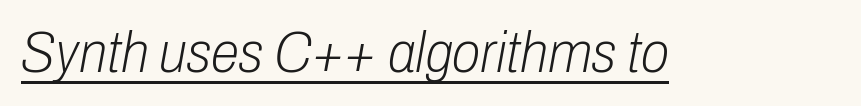
The image shows 58 px light, condensed type, italic (leaning right); set normal letter spacing, underlined; low stroke contrast and a medium x-height.
